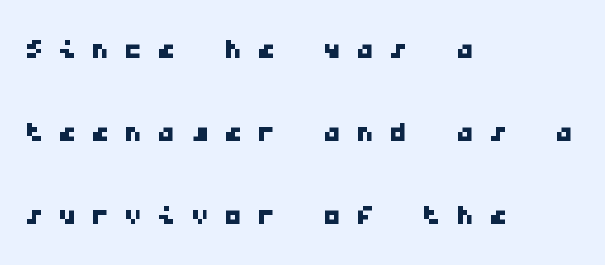
Q: Is the typeface a serif or a sans-serif typeface? A: Sans-serif.
Q: Is the text underlined? A: No.
Q: How is the paragraph aligned? A: Left-aligned.
Q: Is the spacing between letters normal or unusually wide? A: Unusually wide.
Q: Is the spacing between lines tight, normal or loose? A: Loose.
Q: Width (condensed, normal, or wide)? A: Wide.
Q: Stroke contrast? A: Low.
Q: x-height? A: Medium.
Q: Monospaced? A: Yes.
